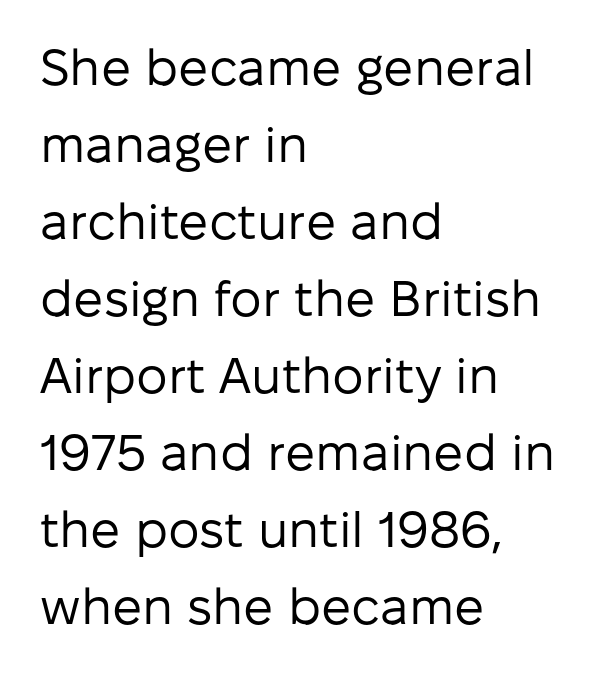
Think of a printed novel: that variable character pitch is what you see here. If you measured baseline to baseline, you'd find a middling distance. When letters stand straight like this, we call the style roman or upright. Teacher's note: observe the even left margin — that is flush-left alignment. A quiet, ordinary-to-light weight characterises the typeface.
